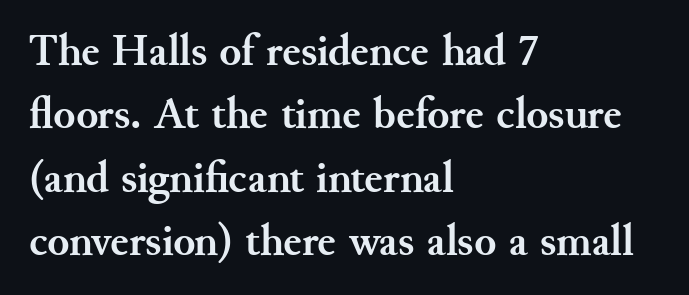
The image shows 45 px semibold serif type, upright; set left-aligned, normal line spacing (1.41x), normal letter spacing, not underlined; medium stroke contrast and a small x-height.
